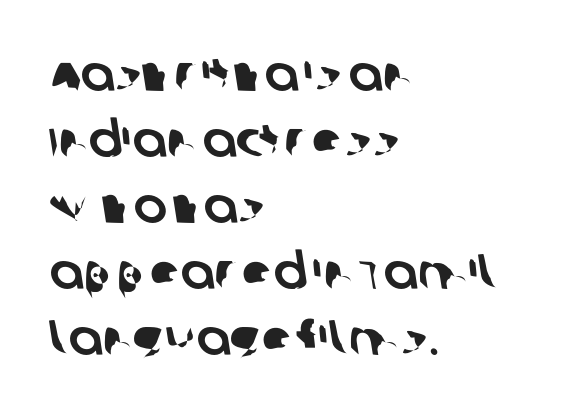
{"serif": "no", "width": "normal", "stroke_contrast": "low", "x_height": "large", "monospaced": "no", "underline": "no", "align": "left", "line_spacing": "normal", "line_spacing_ratio": 1.32, "letter_spacing": "normal", "letter_spacing_em": 0.0, "glyph_px": 50}
